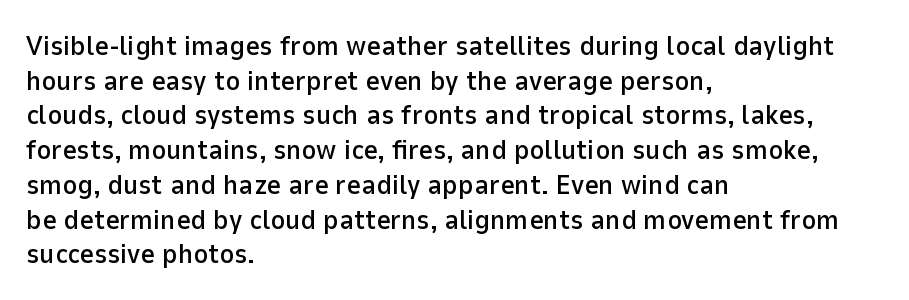
Words float on clear page, feet unadorned. A roman cut, with each character standing at attention. A typesetter would call this proportional, since set widths differ per character. The designer went with a sans here, leaving each stem footless. Horizontally, the lines are justified to the leading edge only.
